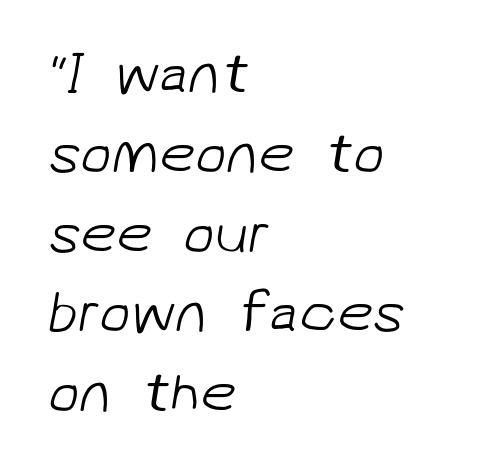
Q: Is the text bold? A: No.
Q: Is the typeface a serif or a sans-serif typeface? A: Sans-serif.
Q: Is the text underlined? A: No.
Q: How is the paragraph aligned? A: Left-aligned.
Q: Is the spacing between letters normal or unusually wide? A: Normal.
Q: Is the spacing between lines tight, normal or loose? A: Normal.
Q: Width (condensed, normal, or wide)? A: Normal.
Q: Stroke contrast? A: Low.
Q: x-height? A: Medium.
Q: Monospaced? A: No.
